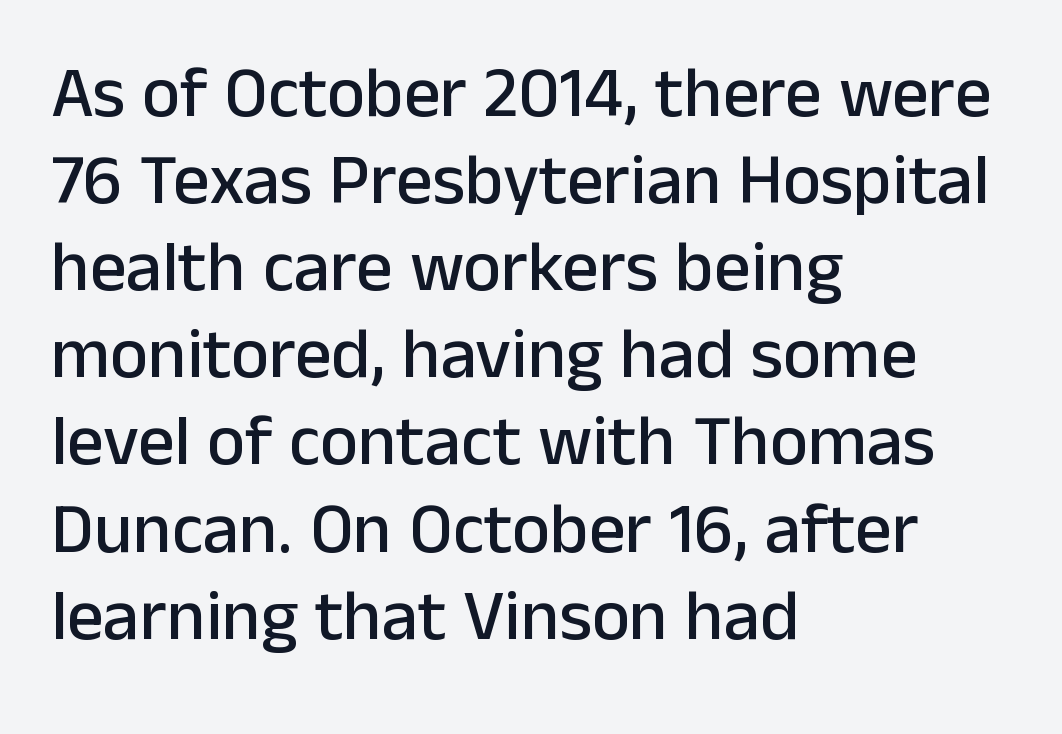
Q: Is the text italic (slanted)? A: No, it is upright.
Q: Is the typeface a serif or a sans-serif typeface? A: Sans-serif.
Q: Is the text underlined? A: No.
Q: How is the paragraph aligned? A: Left-aligned.
Q: Is the spacing between letters normal or unusually wide? A: Normal.
Q: Width (condensed, normal, or wide)? A: Normal.
Q: Stroke contrast? A: Low.
Q: x-height? A: Medium.
Q: Monospaced? A: No.
